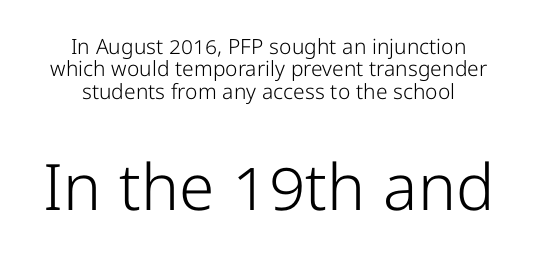
The image shows 64 px light sans-serif type, upright; set centered, tight line spacing (1.07x), normal letter spacing, not underlined; the second (bottom) block is 3.05x larger; low stroke contrast and a medium x-height.
